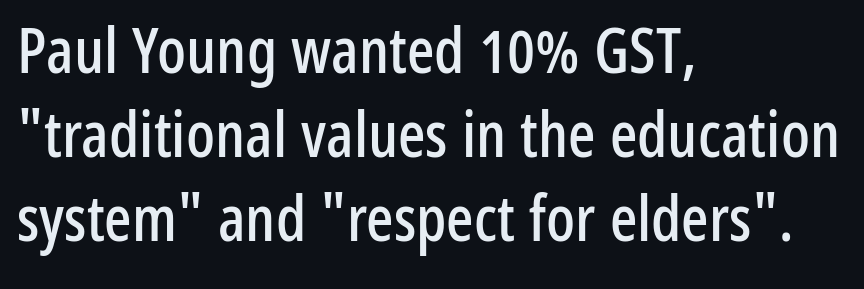
{"serif": "no", "italic": "no", "width": "condensed", "stroke_contrast": "low", "x_height": "medium", "monospaced": "no", "underline": "no", "align": "left", "line_spacing": "normal", "line_spacing_ratio": 1.31, "letter_spacing": "normal", "letter_spacing_em": 0.0, "glyph_px": 64}
